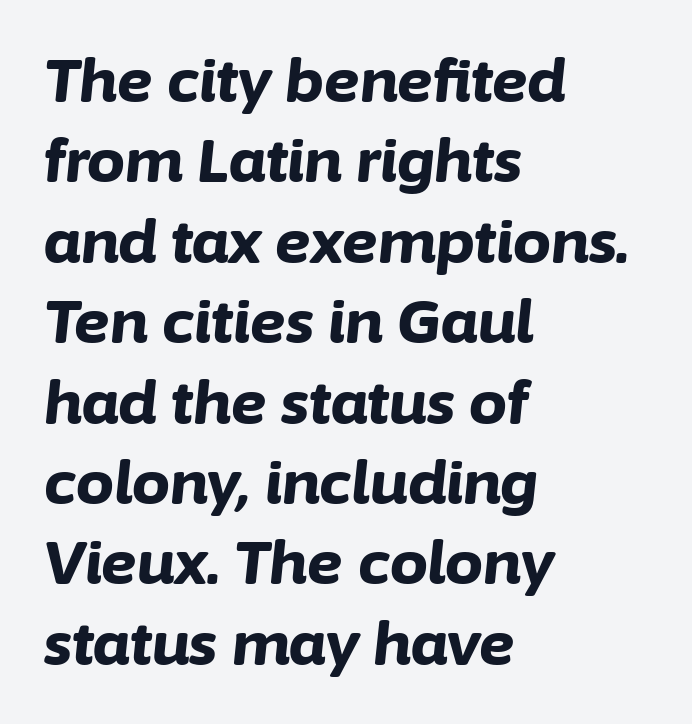
This sample has the flowing, uneven cadence of proportional lettering. Honestly, the row spacing looks completely unremarkable. Letter spacing: default. The paragraph shown leans on its left margin. Lines of text with bare space underneath.
